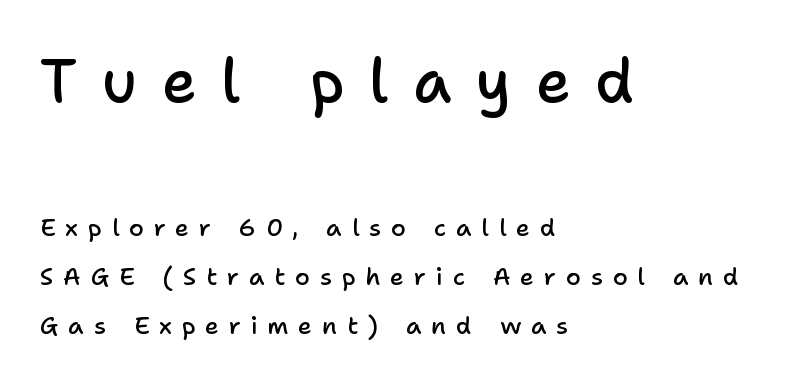
{"serif": "no", "italic": "no", "bold": "semi", "weight": "semibold", "width": "normal", "stroke_contrast": "low", "x_height": "medium", "monospaced": "no", "underline": "no", "align": "left", "line_spacing": "loose", "line_spacing_ratio": 2.05, "letter_spacing": "wide", "letter_spacing_em": 0.41, "larger_block": "first", "size_ratio": 2.5, "glyph_px": 60}
